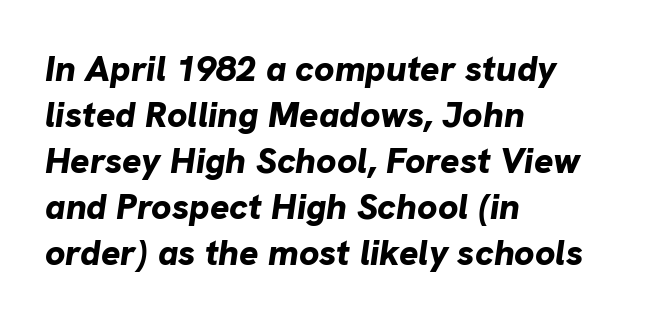
Stroke thickness is high; the sample reads as a true bold. The lines are quadded left. Varying glyph widths throughout — classic text-font behaviour. Quick note: underline off. Is the letter spacing exaggerated? No — it looks like the ordinary default. An italicized treatment has been applied to the whole sample.
